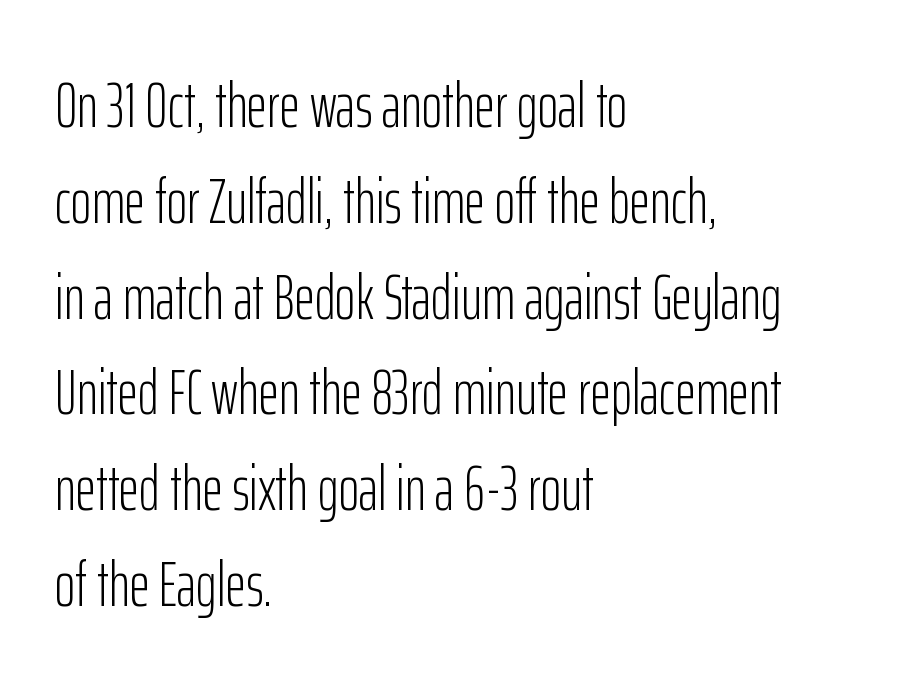
A student would call this left alignment; a typographer would say flush left, rag right. It's the straight-up-and-down kind of type. How are the letters spaced? Ordinarily, with no added tracking. Stroke mass is kept to a normal reading level or below. Students, observe: this is what conventionally led text looks like.
